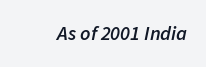
Q: Is the text bold? A: Semi-bold.
Q: Is the text italic (slanted)? A: Yes, it leans right by about 11 degrees.
Q: Is the text underlined? A: No.
Q: Is the spacing between letters normal or unusually wide? A: Normal.
